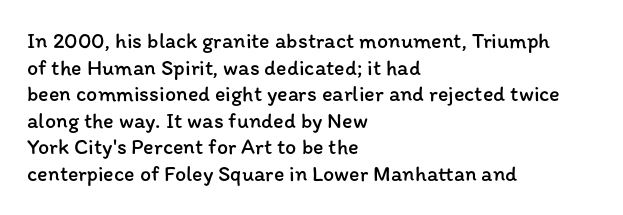
The image shows 22 px text type, upright; set left-aligned, line spacing 1.21x, normal letter spacing, not underlined.
